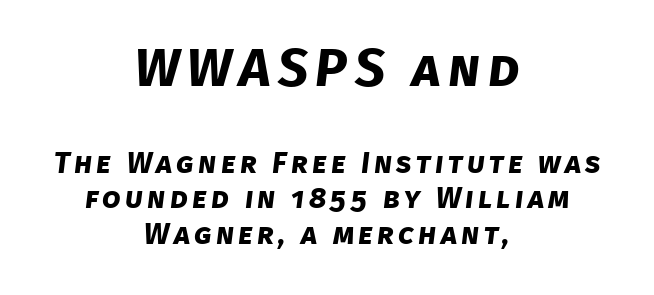
The image shows 53 px bold sans-serif type; set centered, line spacing 1.18x, not underlined; the first (top) block is 1.77x larger; low stroke contrast and a large x-height.
